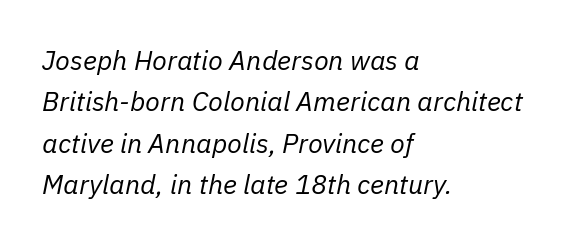
{"italic": "yes", "lean": "right", "slant_degrees": 11, "bold": "no", "underline": "no", "align": "left", "line_spacing": "normal", "line_spacing_ratio": 1.53, "letter_spacing": "normal", "letter_spacing_em": 0.0, "glyph_px": 27}
